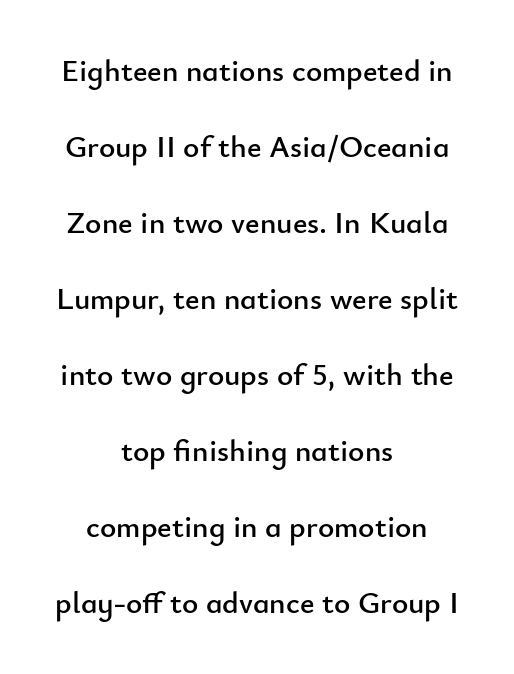
{"serif": "no", "italic": "no", "width": "normal", "stroke_contrast": "low", "x_height": "small", "monospaced": "no", "underline": "no", "align": "center", "line_spacing": "loose", "line_spacing_ratio": 2.45, "letter_spacing": "normal", "letter_spacing_em": 0.0, "glyph_px": 31}
